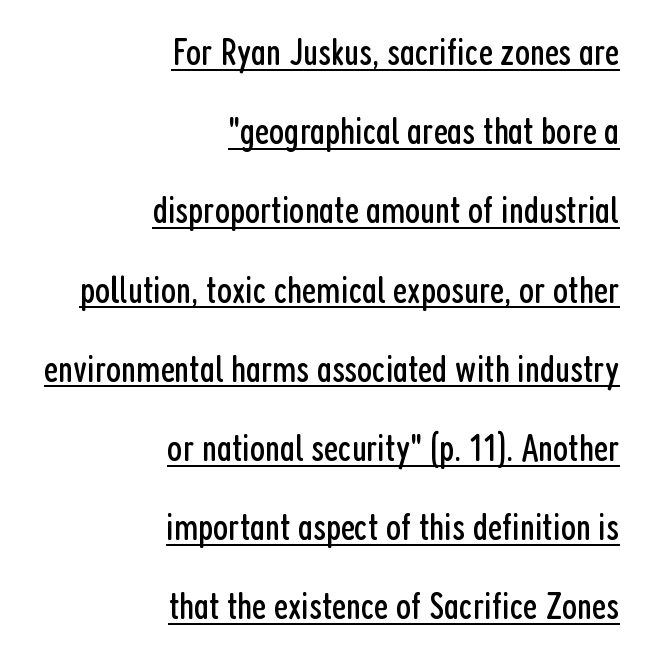
{"serif": "no", "italic": "no", "bold": "no", "weight": "regular", "width": "condensed", "stroke_contrast": "low", "x_height": "medium", "monospaced": "no", "underline": "yes", "align": "right", "line_spacing": "loose", "line_spacing_ratio": 2.03, "letter_spacing": "normal", "letter_spacing_em": 0.0, "glyph_px": 39}
